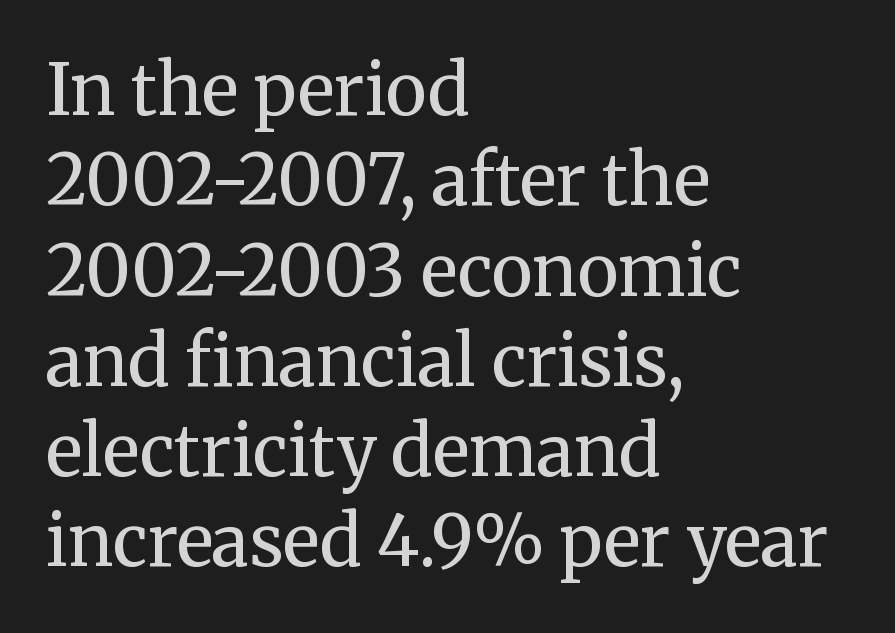
{"serif": "yes", "italic": "no", "bold": "no", "weight": "regular", "width": "normal", "stroke_contrast": "medium", "x_height": "medium", "monospaced": "no", "underline": "no", "align": "left", "line_spacing": "normal", "line_spacing_ratio": 1.29, "letter_spacing": "normal", "letter_spacing_em": 0.0, "glyph_px": 70}
